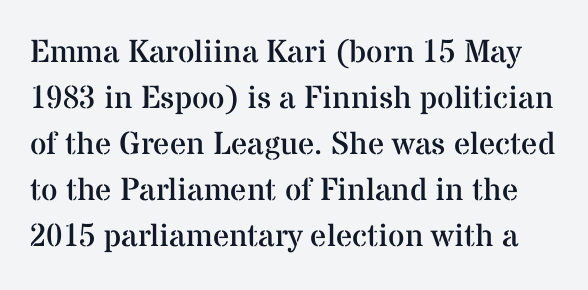
{"serif": "yes", "italic": "no", "bold": "no", "weight": "regular", "width": "normal", "stroke_contrast": "medium", "x_height": "medium", "monospaced": "no", "underline": "no", "line_spacing": "normal", "line_spacing_ratio": 1.44, "letter_spacing": "normal", "letter_spacing_em": 0.0, "glyph_px": 32}
